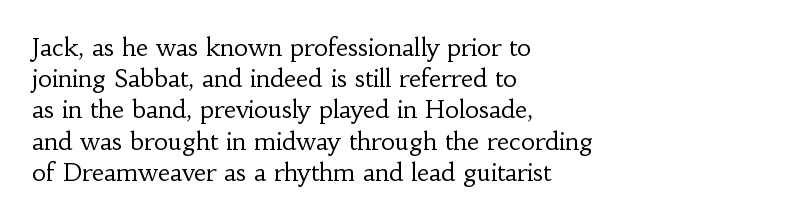
The image shows 24 px text type, upright; set left-aligned, normal line spacing (1.3x), normal letter spacing, not underlined.
